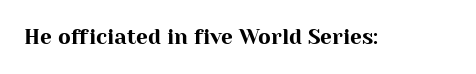
{"italic": "no", "underline": "no", "letter_spacing": "normal", "letter_spacing_em": 0.0, "glyph_px": 21}
